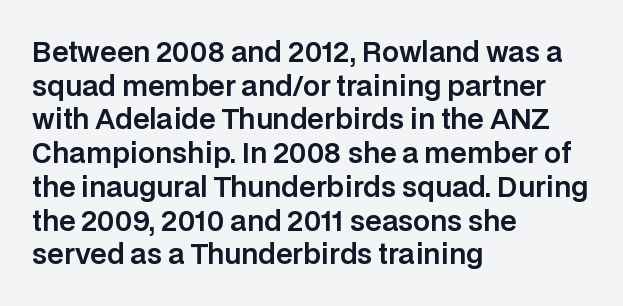
The image shows 27 px text type, upright; set left-aligned, normal line spacing (1.25x), normal letter spacing, not underlined.
